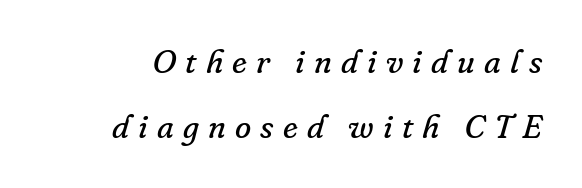
Q: Is the text bold? A: No.
Q: Is the text italic (slanted)? A: Yes, it leans right by about 16 degrees.
Q: Is the typeface a serif or a sans-serif typeface? A: Serif.
Q: Is the text underlined? A: No.
Q: Is the spacing between letters normal or unusually wide? A: Unusually wide.
Q: Is the spacing between lines tight, normal or loose? A: Loose.
Q: Width (condensed, normal, or wide)? A: Normal.
Q: Stroke contrast? A: Low.
Q: x-height? A: Small.
Q: Monospaced? A: No.
